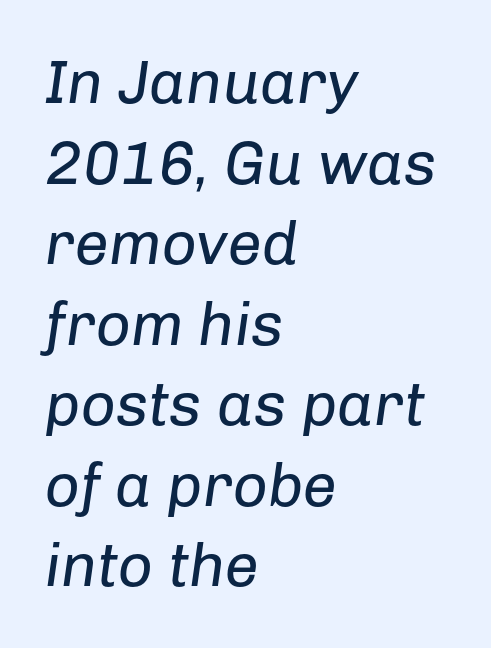
{"italic": "yes", "lean": "right", "slant_degrees": 8, "bold": "no", "weight": "regular", "width": "normal", "stroke_contrast": "low", "x_height": "medium", "monospaced": "no", "underline": "no", "align": "left", "line_spacing": "normal", "line_spacing_ratio": 1.32, "letter_spacing": "normal", "letter_spacing_em": 0.0, "glyph_px": 61}
